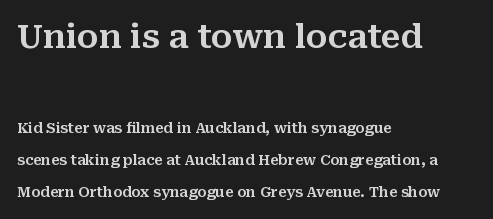
{"serif": "yes", "italic": "no", "width": "normal", "stroke_contrast": "medium", "x_height": "medium", "monospaced": "no", "underline": "no", "align": "left", "line_spacing": "loose", "line_spacing_ratio": 2.31, "letter_spacing": "normal", "letter_spacing_em": 0.0, "larger_block": "first", "size_ratio": 2.36, "glyph_px": 33}
